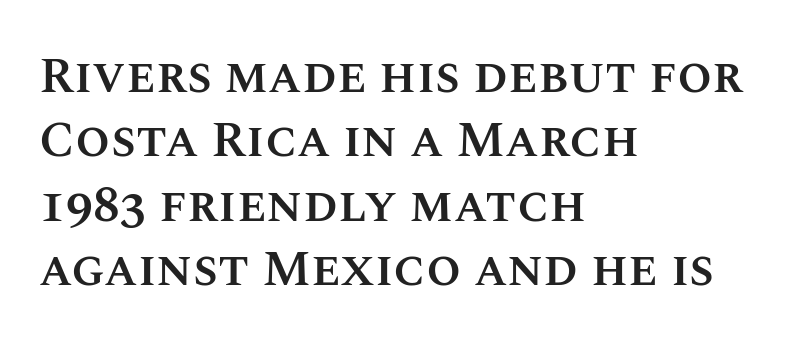
The image shows 50 px semibold type, upright; set left-aligned, normal line spacing (1.29x), normal letter spacing, not underlined; medium stroke contrast and a large x-height.
